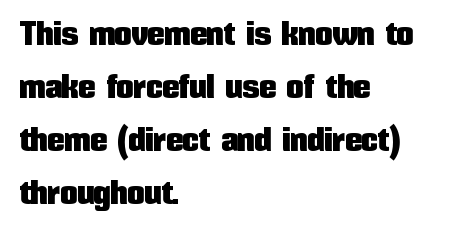
One glance says typical: line gaps are just what's usual. Decoration check: the copy has no underline. Rendered with straight, roman letterforms. Layout note: lines flush left. Spacing verdict: proportional, widths tailored to each character. This is sans-serif lettering, the kind often seen on screens and signage.
